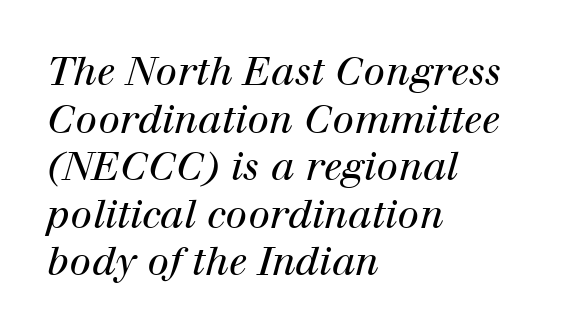
{"serif": "yes", "italic": "yes", "lean": "right", "slant_degrees": 12, "bold": "no", "weight": "regular", "width": "normal", "stroke_contrast": "high", "x_height": "medium", "monospaced": "no", "underline": "no", "align": "left", "line_spacing_ratio": 1.22, "letter_spacing": "normal", "letter_spacing_em": 0.0, "glyph_px": 39}
